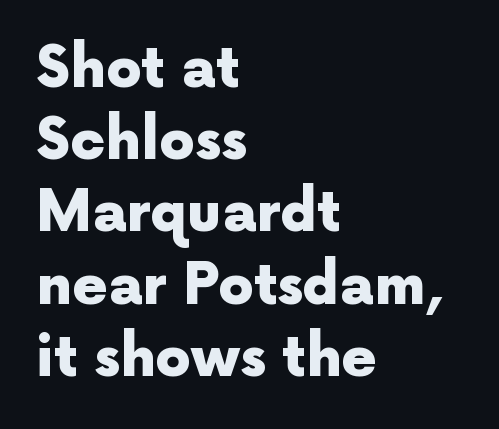
The image shows 56 px heavy sans-serif type, upright; set left-aligned, normal line spacing (1.29x), normal letter spacing, not underlined; a medium x-height.
